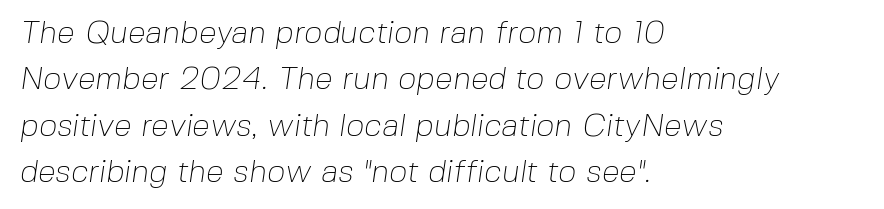
Think of a printed novel: that variable character pitch is what you see here. Line starts are locked; line ends wander. The typeface has the unassuming heft of standard copy or less. A normal amount of white space separates one row of letters from the next. Short note: letters normally spaced. The typeface chosen for these lines omits serifs.
